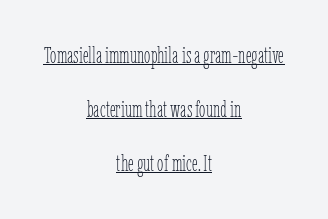
{"italic": "no", "bold": "no", "underline": "yes", "align": "center", "line_spacing": "loose", "line_spacing_ratio": 2.35, "letter_spacing": "normal", "letter_spacing_em": 0.0, "glyph_px": 23}
